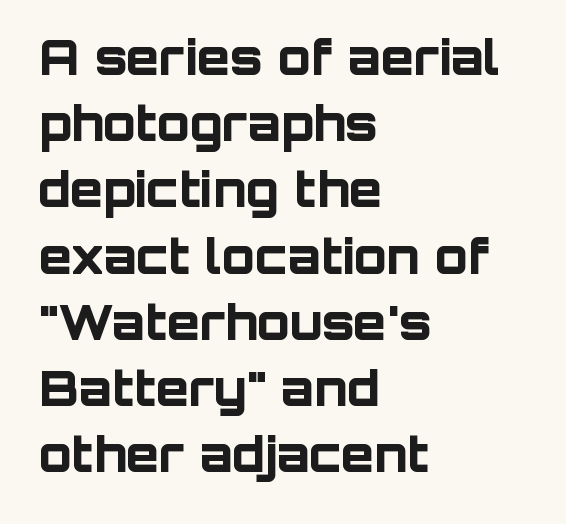
Q: Is the text bold? A: Yes.
Q: Is the text italic (slanted)? A: No, it is upright.
Q: Is the typeface a serif or a sans-serif typeface? A: Sans-serif.
Q: Is the text underlined? A: No.
Q: How is the paragraph aligned? A: Left-aligned.
Q: Is the spacing between letters normal or unusually wide? A: Normal.
Q: Is the spacing between lines tight, normal or loose? A: Normal.
Q: Width (condensed, normal, or wide)? A: Normal.
Q: Stroke contrast? A: Low.
Q: x-height? A: Large.
Q: Monospaced? A: No.
